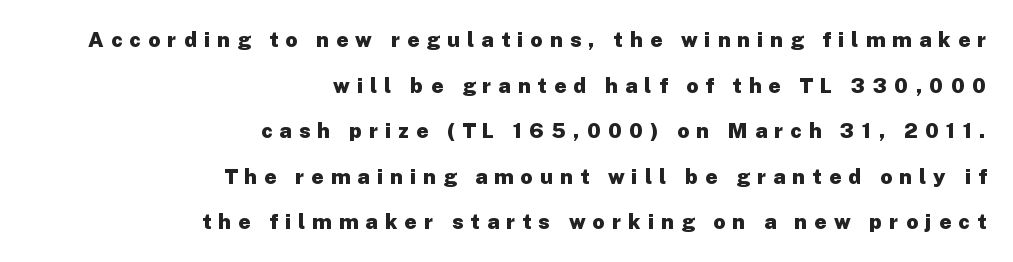
{"italic": "no", "bold": "yes", "underline": "no", "align": "right", "line_spacing": "loose", "line_spacing_ratio": 2.17, "letter_spacing": "wide", "letter_spacing_em": 0.34, "glyph_px": 21}
